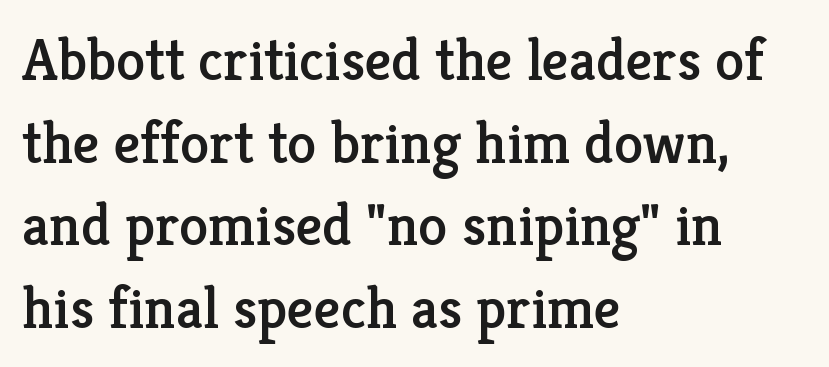
Q: Is the text italic (slanted)? A: No, it is upright.
Q: Is the typeface a serif or a sans-serif typeface? A: Serif.
Q: Is the text underlined? A: No.
Q: How is the paragraph aligned? A: Left-aligned.
Q: Is the spacing between letters normal or unusually wide? A: Normal.
Q: Is the spacing between lines tight, normal or loose? A: Normal.
Q: Width (condensed, normal, or wide)? A: Normal.
Q: Stroke contrast? A: Low.
Q: x-height? A: Medium.
Q: Monospaced? A: No.
